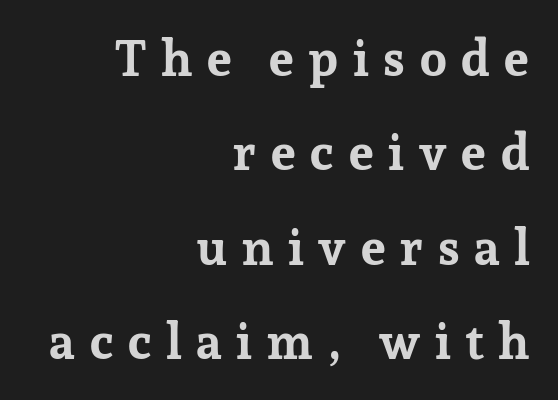
{"serif": "yes", "italic": "no", "bold": "yes", "weight": "bold", "width": "normal", "stroke_contrast": "low", "x_height": "medium", "monospaced": "no", "underline": "no", "align": "right", "line_spacing_ratio": 1.89, "letter_spacing": "wide", "letter_spacing_em": 0.26, "glyph_px": 50}
